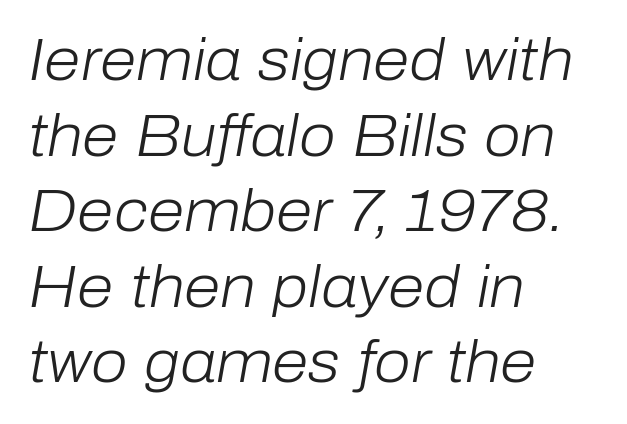
{"italic": "yes", "lean": "right", "slant_degrees": 10, "bold": "no", "weight": "light", "width": "normal", "stroke_contrast": "low", "x_height": "medium", "monospaced": "no", "underline": "no", "align": "left", "line_spacing": "normal", "line_spacing_ratio": 1.28, "letter_spacing": "normal", "letter_spacing_em": 0.0, "glyph_px": 59}
